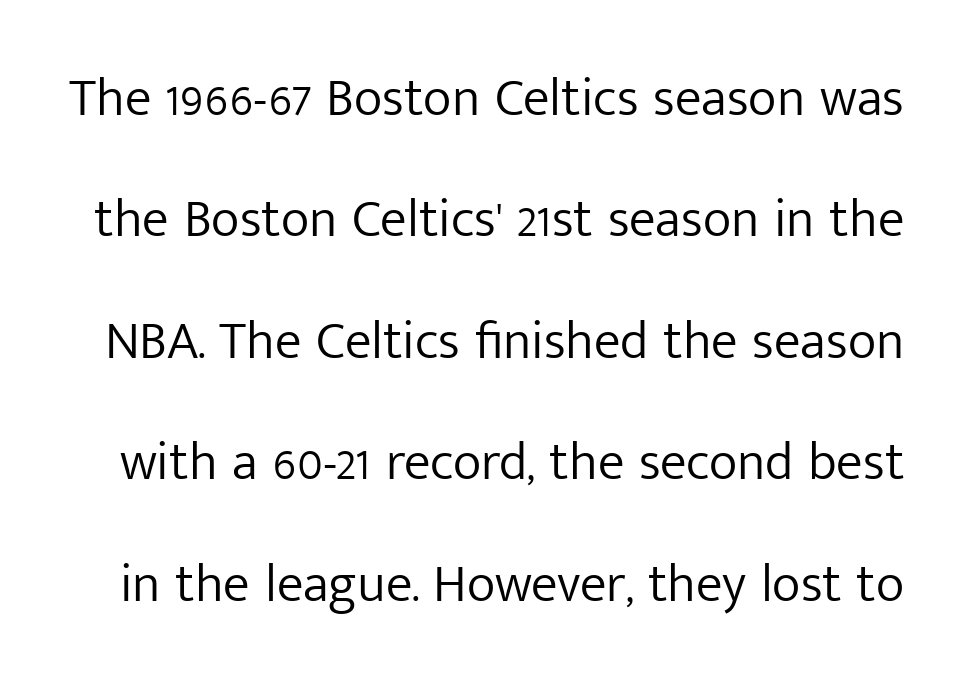
The image shows 54 px light sans-serif type, upright; set loose line spacing (2.25x), normal letter spacing, not underlined; low stroke contrast and a medium x-height.
